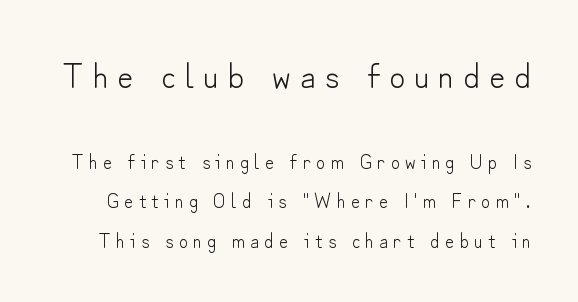
The image shows 35 px light sans-serif type, upright; set loose line spacing (1.99x), unusually wide letter spacing (+0.26 em), not underlined; the first (top) block is 1.75x larger; low stroke contrast and a small x-height.
